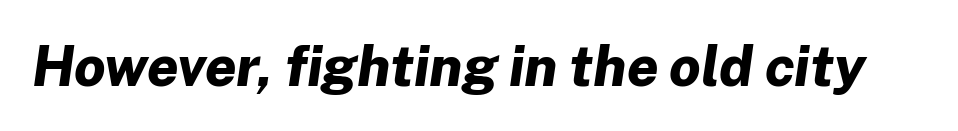
{"italic": "yes", "lean": "right", "slant_degrees": 8, "bold": "yes", "weight": "bold", "width": "normal", "stroke_contrast": "low", "x_height": "medium", "monospaced": "no", "underline": "no", "letter_spacing": "normal", "letter_spacing_em": 0.0, "glyph_px": 56}
